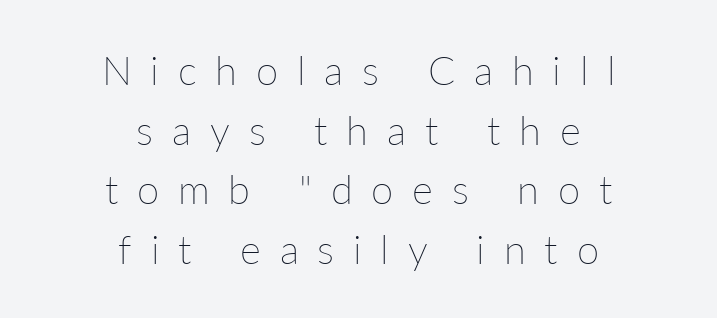
Anything drawn beneath the words? Only blank space. The rendering inserts visible extra space after every character. Unbolded letterforms with no extra heft. Varying glyph widths throughout — classic text-font behaviour. Characters remain perfectly vertical along every line. These lines stack symmetrically, like a column narrowing and widening about its center.
